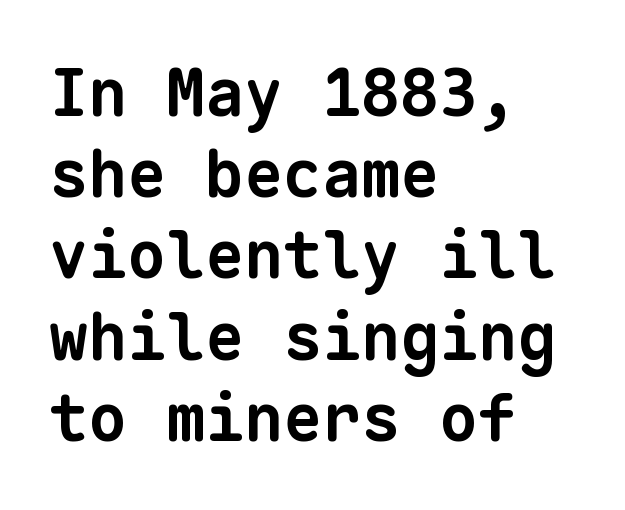
Q: Is the text bold? A: Yes.
Q: Is the typeface a serif or a sans-serif typeface? A: Sans-serif.
Q: Is the text underlined? A: No.
Q: How is the paragraph aligned? A: Left-aligned.
Q: Is the spacing between letters normal or unusually wide? A: Normal.
Q: Is the spacing between lines tight, normal or loose? A: Normal.
Q: Width (condensed, normal, or wide)? A: Normal.
Q: Stroke contrast? A: Low.
Q: x-height? A: Medium.
Q: Monospaced? A: Yes.
